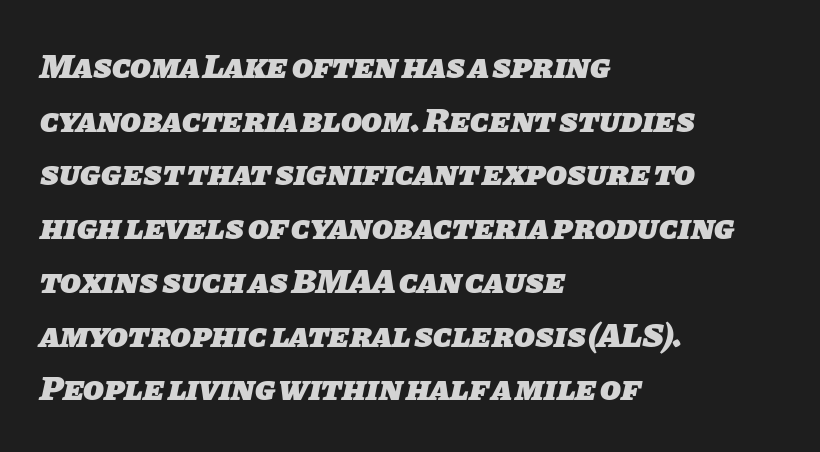
The image shows 34 px heavy type; set left-aligned, normal line spacing (1.58x), normal letter spacing, not underlined; low stroke contrast and a large x-height.
